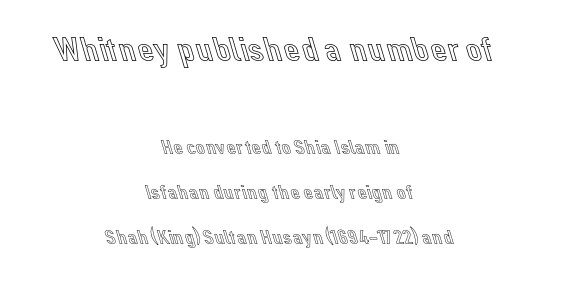
The image shows 36 px text type; set centered, loose line spacing (2.13x), normal letter spacing, not underlined; the first (top) block is 1.71x larger; a medium x-height.
